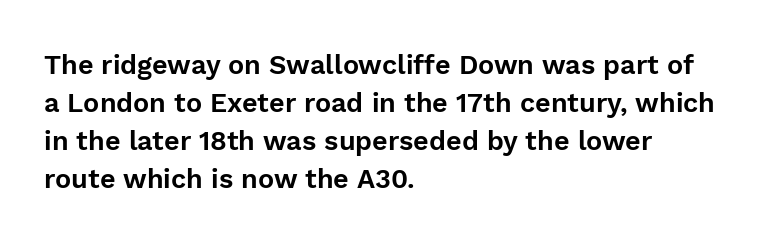
Every stem runs plumb, perpendicular to the baseline. No extra tracking has been applied to these lines. Students, observe: this is what conventionally led text looks like. The rendering anchors every line to the left-hand side. Just letters on the line, the space beneath them empty.
